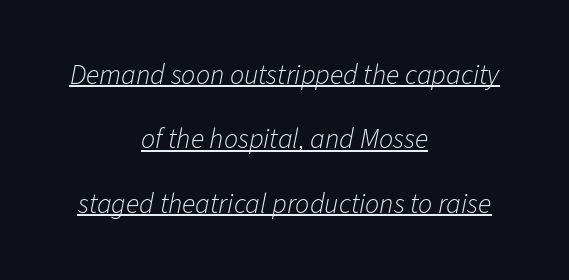
Q: Is the text bold? A: No.
Q: Is the text italic (slanted)? A: Yes, it leans right by about 11 degrees.
Q: Is the text underlined? A: Yes.
Q: How is the paragraph aligned? A: Centered.
Q: Is the spacing between letters normal or unusually wide? A: Normal.
Q: Is the spacing between lines tight, normal or loose? A: Loose.
Q: Width (condensed, normal, or wide)? A: Normal.
Q: Stroke contrast? A: Low.
Q: x-height? A: Medium.
Q: Monospaced? A: No.
